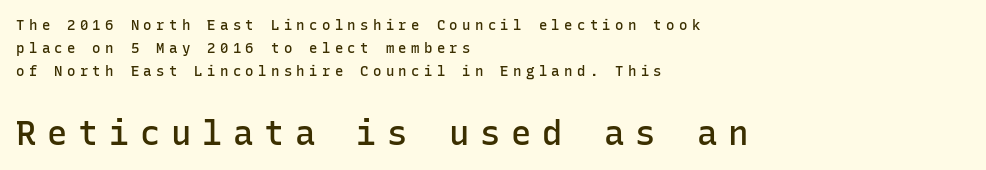
Q: Is the text bold? A: Semi-bold.
Q: Is the text italic (slanted)? A: No, it is upright.
Q: Is the typeface a serif or a sans-serif typeface? A: Sans-serif.
Q: Is the text underlined? A: No.
Q: How is the paragraph aligned? A: Left-aligned.
Q: Is the spacing between letters normal or unusually wide? A: Unusually wide.
Q: Is the spacing between lines tight, normal or loose? A: Normal.
Q: Which block of text is set in a larger size, the first (top) or the second (bottom)? A: The second (bottom) one.
Q: Width (condensed, normal, or wide)? A: Normal.
Q: Stroke contrast? A: Low.
Q: x-height? A: Medium.
Q: Monospaced? A: Yes.
